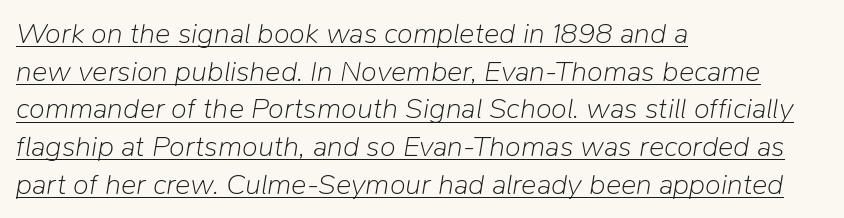
The image shows 29 px light type, italic (leaning right); set left-aligned, normal line spacing (1.3x), normal letter spacing, underlined; low stroke contrast and a medium x-height.
